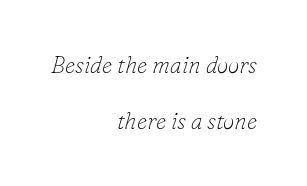
The image shows 23 px text type, italic (leaning right); set right-aligned, loose line spacing (2.45x), normal letter spacing, not underlined.
